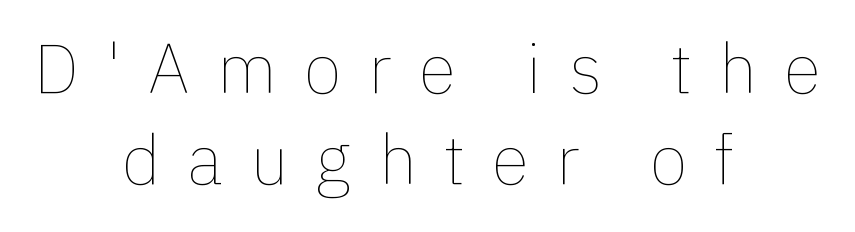
{"italic": "no", "bold": "no", "weight": "thin", "width": "normal", "stroke_contrast": "low", "x_height": "medium", "monospaced": "no", "underline": "no", "align": "center", "line_spacing": "normal", "line_spacing_ratio": 1.32, "letter_spacing": "wide", "letter_spacing_em": 0.39, "glyph_px": 69}
